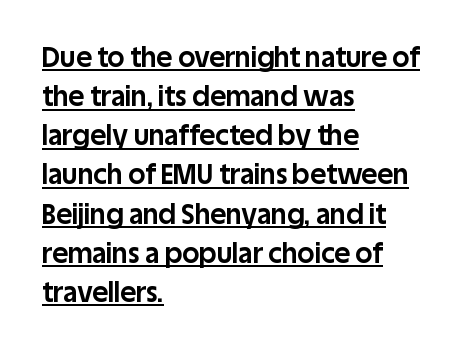
Q: Is the text bold? A: Yes.
Q: Is the text italic (slanted)? A: No, it is upright.
Q: Is the text underlined? A: Yes.
Q: How is the paragraph aligned? A: Left-aligned.
Q: Is the spacing between letters normal or unusually wide? A: Normal.
Q: Is the spacing between lines tight, normal or loose? A: Normal.
